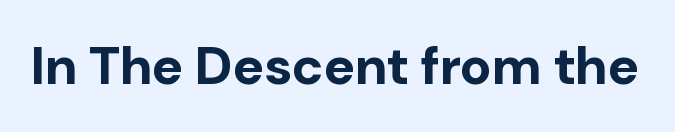
The image shows 53 px bold sans-serif type, upright; set normal letter spacing, not underlined; low stroke contrast and a medium x-height.
